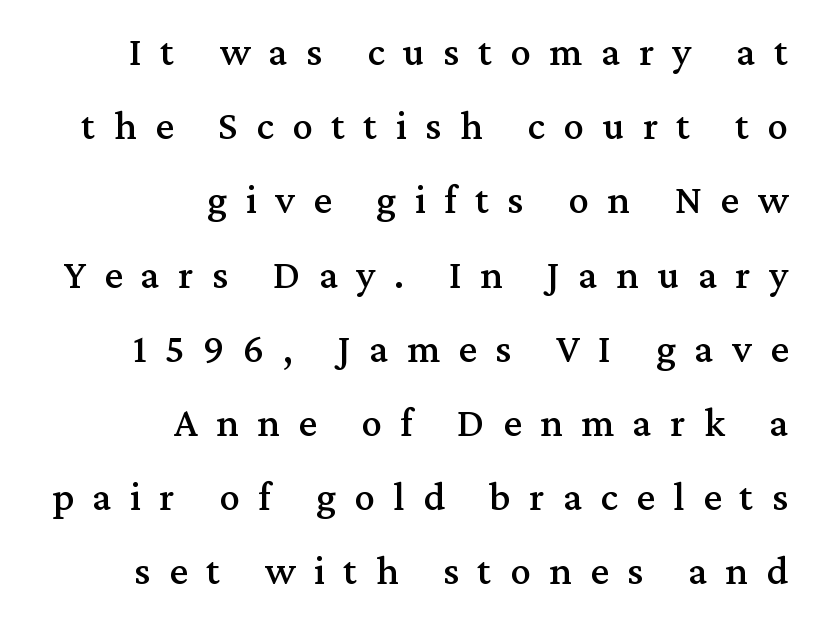
{"serif": "yes", "italic": "no", "width": "normal", "stroke_contrast": "medium", "x_height": "medium", "monospaced": "no", "underline": "no", "align": "right", "line_spacing_ratio": 1.81, "letter_spacing": "wide", "letter_spacing_em": 0.45, "glyph_px": 41}
